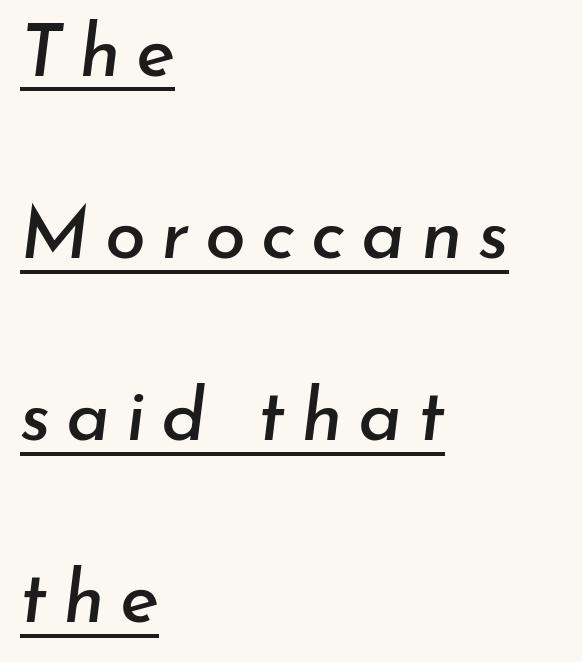
The image shows 74 px text type, italic (leaning right); set left-aligned, loose line spacing (2.46x), unusually wide letter spacing (+0.21 em), underlined; low stroke contrast and a small x-height.
